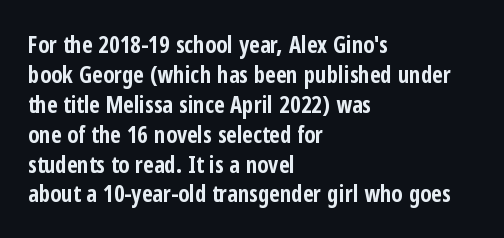
Q: Is the text bold? A: Yes.
Q: Is the text italic (slanted)? A: No, it is upright.
Q: Is the text underlined? A: No.
Q: How is the paragraph aligned? A: Left-aligned.
Q: Is the spacing between letters normal or unusually wide? A: Normal.
Q: Is the spacing between lines tight, normal or loose? A: Normal.
